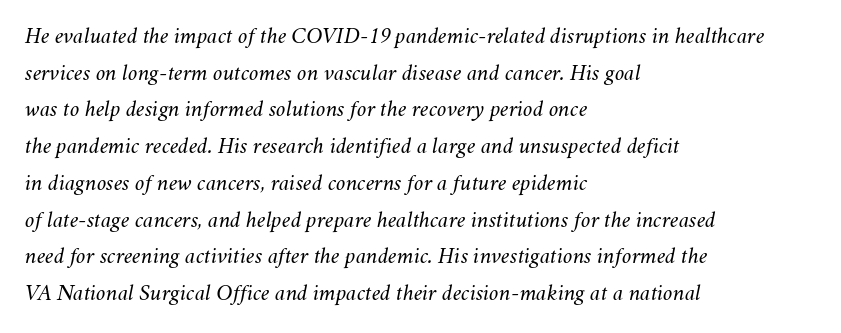
{"italic": "yes", "lean": "right", "slant_degrees": 11, "bold": "no", "underline": "no", "align": "left", "line_spacing": "normal", "line_spacing_ratio": 1.53, "letter_spacing": "normal", "letter_spacing_em": 0.0, "glyph_px": 24}
